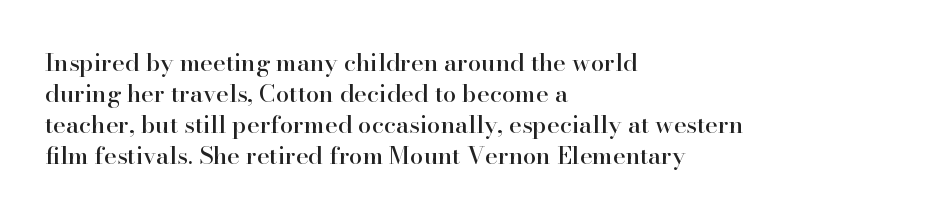
The rag falls on the right side of this text block. How would I describe the line gaps? Plain and ordinary. Ordinary non-slanted type is in use. The gaps between neighbouring characters are ordinary and unremarkable.
